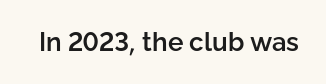
{"italic": "no", "bold": "semi", "underline": "no", "letter_spacing": "normal", "letter_spacing_em": 0.0, "glyph_px": 26}
